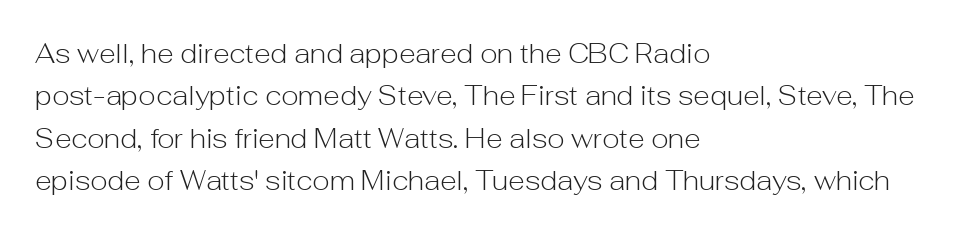
Characters follow at the spacing the type designer built in. Where is the straight margin? On the left. Weight: regular or lighter. Check the space under the baseline: it is left empty. Each new line begins a customary step beneath the previous one.
